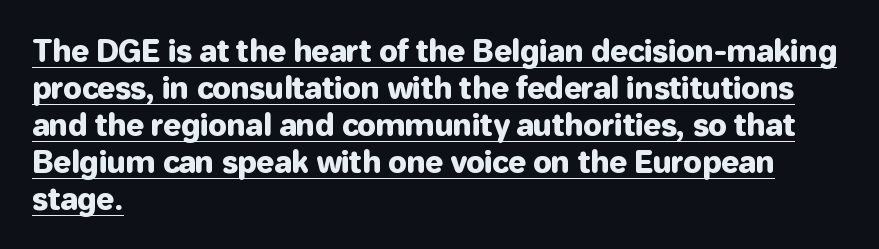
Notice how the passage keeps a crisp vertical edge on the left only. Students, observe the line beneath the letters — that is underlining. Is this a fixed-width face? No — the glyphs have proportional, varying widths. Check where the strokes stop: nothing finishes them off — pure sans.
